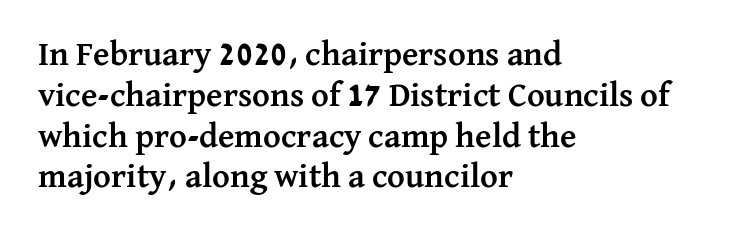
Emphasis by weight is at full strength: bold. The face used here is proportionally spaced, like ordinary book or web type. These lines are composed in type with serifs. The rendering anchors every line to the left-hand side. If you drew a line through each stem, it would be perfectly vertical.
